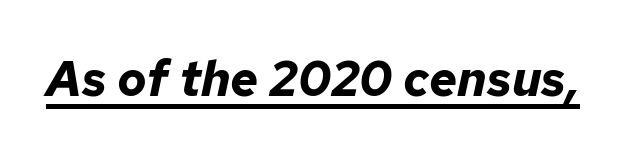
Q: Is the text bold? A: Yes.
Q: Is the text italic (slanted)? A: Yes, it leans right by about 12 degrees.
Q: Is the text underlined? A: Yes.
Q: Is the spacing between letters normal or unusually wide? A: Normal.
Q: Width (condensed, normal, or wide)? A: Normal.
Q: Stroke contrast? A: Low.
Q: x-height? A: Medium.
Q: Monospaced? A: No.
